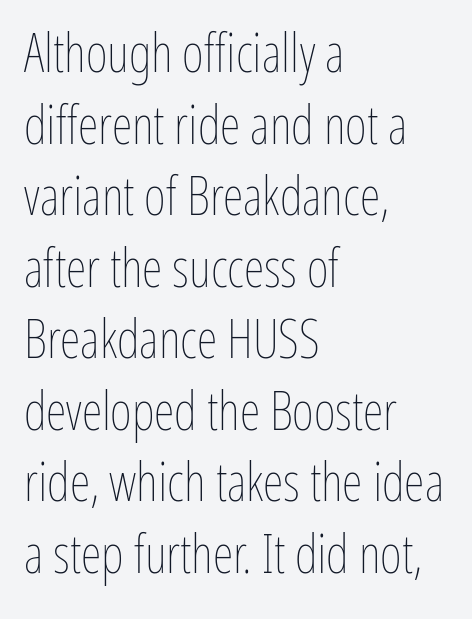
The image shows 53 px thin, condensed type, upright; set left-aligned, normal line spacing (1.35x), normal letter spacing, not underlined; low stroke contrast and a medium x-height.
